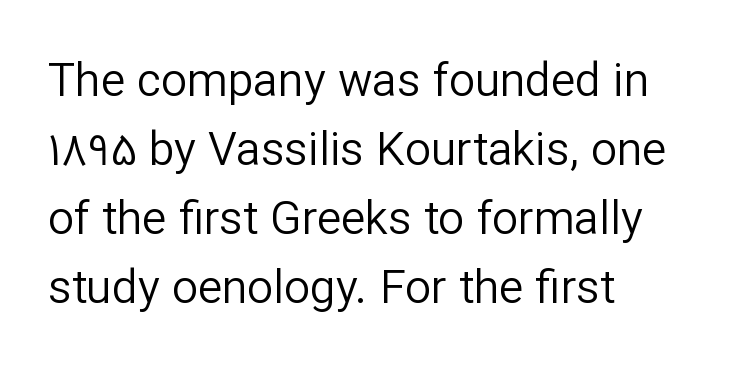
The cut favours lightness, reaching ordinary text weight at its darkest. Each line starts at the same left margin while the right side varies. Is this a fixed-width face? No — the glyphs have proportional, varying widths. This is the regular roman posture of the typeface. Does extra space separate the letters? No, they use regular spacing. The characters display no serif detailing; their extremities are plain.
